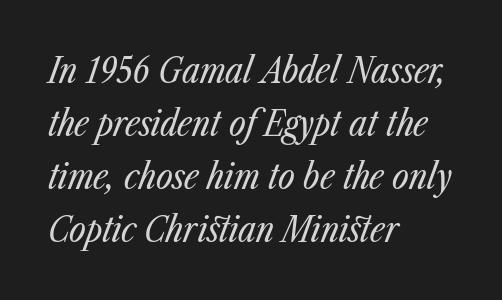
This sample has the flowing, uneven cadence of proportional lettering. Each row of text sits above clean, open space. Nobody touched the tracking dial on this one. No heavy texture on the line: the type isn't bold. Horizontally, the lines are justified to the leading edge only. This block has exactly the height ordinary leading produces.
